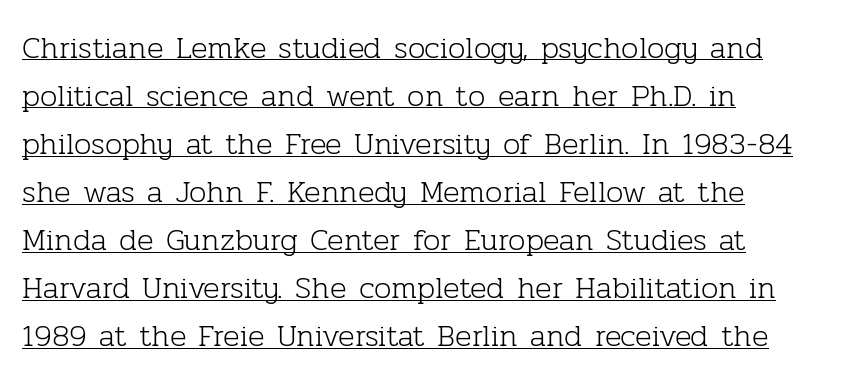
Looks like regular typesetting: each glyph gets only the width it needs. Tracking value appears to be zero — textbook default spacing. A student would call this left alignment; a typographer would say flush left, rag right. Italic? Not at all — the glyphs are vertical.
